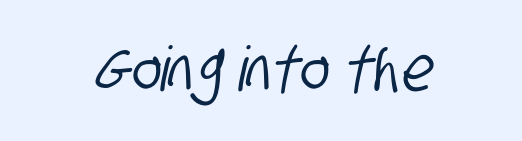
Q: Is the typeface a serif or a sans-serif typeface? A: Sans-serif.
Q: Is the text underlined? A: No.
Q: Is the spacing between letters normal or unusually wide? A: Normal.
Q: Width (condensed, normal, or wide)? A: Condensed.
Q: Stroke contrast? A: Low.
Q: x-height? A: Large.
Q: Monospaced? A: No.
